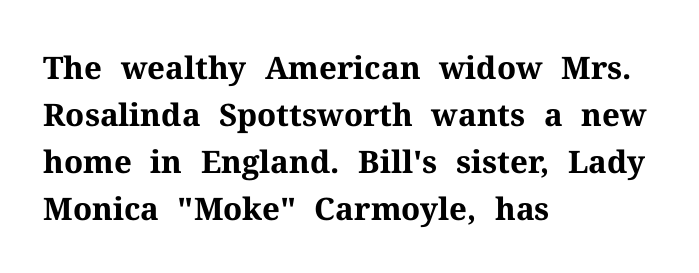
{"serif": "yes", "italic": "no", "bold": "yes", "weight": "bold", "width": "normal", "stroke_contrast": "medium", "x_height": "medium", "monospaced": "no", "underline": "no", "align": "left", "line_spacing": "normal", "line_spacing_ratio": 1.52, "letter_spacing": "normal", "letter_spacing_em": 0.0, "glyph_px": 31}
